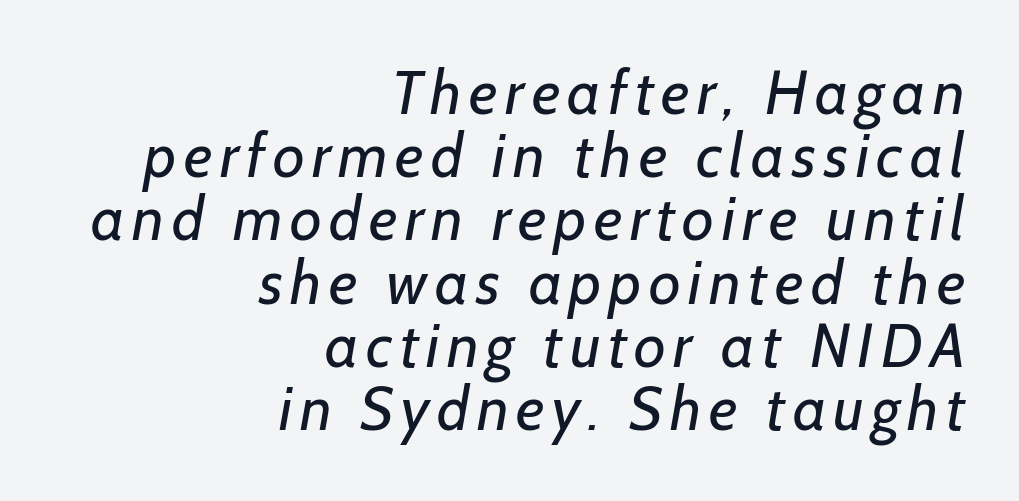
Q: Is the text bold? A: No.
Q: Is the typeface a serif or a sans-serif typeface? A: Sans-serif.
Q: Is the text underlined? A: No.
Q: How is the paragraph aligned? A: Right-aligned.
Q: Is the spacing between lines tight, normal or loose? A: Tight.
Q: Width (condensed, normal, or wide)? A: Normal.
Q: Stroke contrast? A: Low.
Q: x-height? A: Medium.
Q: Monospaced? A: No.
